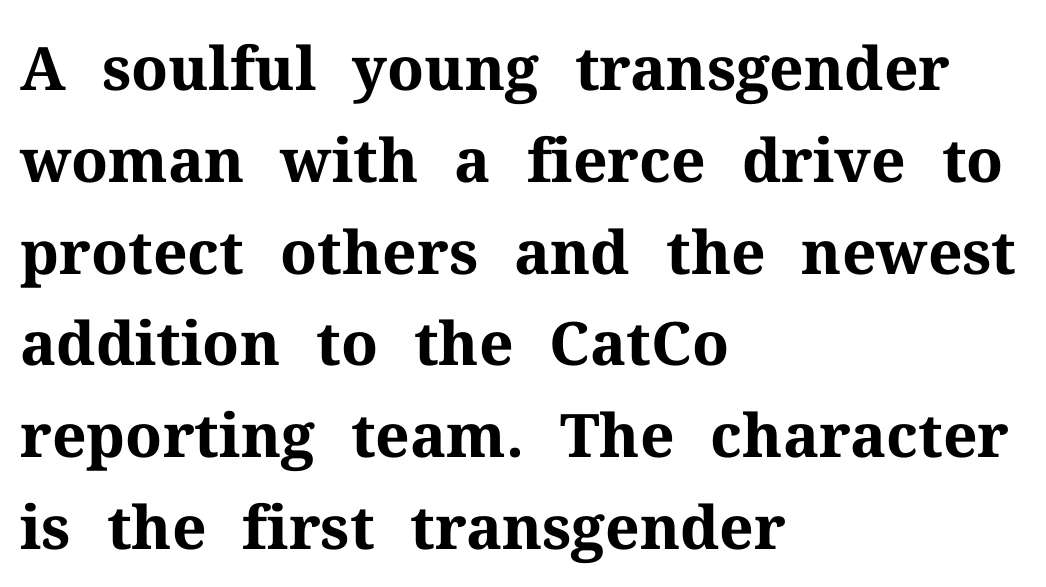
The image shows 60 px bold serif type, upright; set left-aligned, normal line spacing (1.53x), normal letter spacing, not underlined; medium stroke contrast and a medium x-height.
